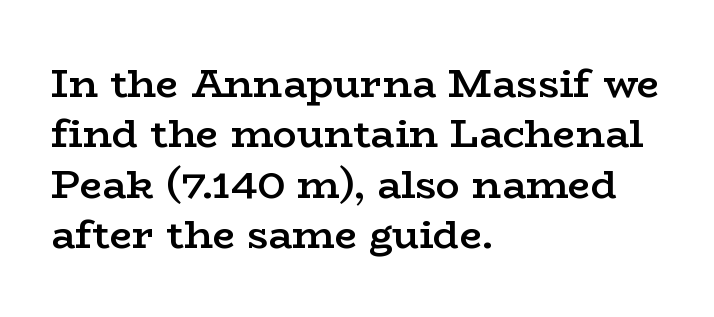
The image shows 40 px semibold, wide serif type, upright; set left-aligned, normal line spacing (1.26x), normal letter spacing, not underlined; low stroke contrast and a medium x-height.
